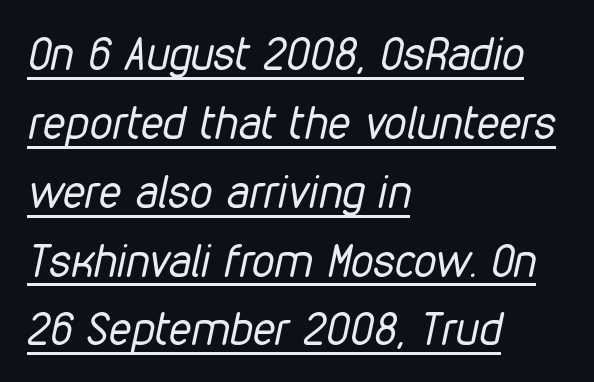
Q: Is the text bold? A: No.
Q: Is the text italic (slanted)? A: Yes, it leans right by about 12 degrees.
Q: Is the text underlined? A: Yes.
Q: How is the paragraph aligned? A: Left-aligned.
Q: Is the spacing between letters normal or unusually wide? A: Normal.
Q: Is the spacing between lines tight, normal or loose? A: Normal.
Q: Width (condensed, normal, or wide)? A: Condensed.
Q: Stroke contrast? A: Low.
Q: x-height? A: Medium.
Q: Monospaced? A: No.
